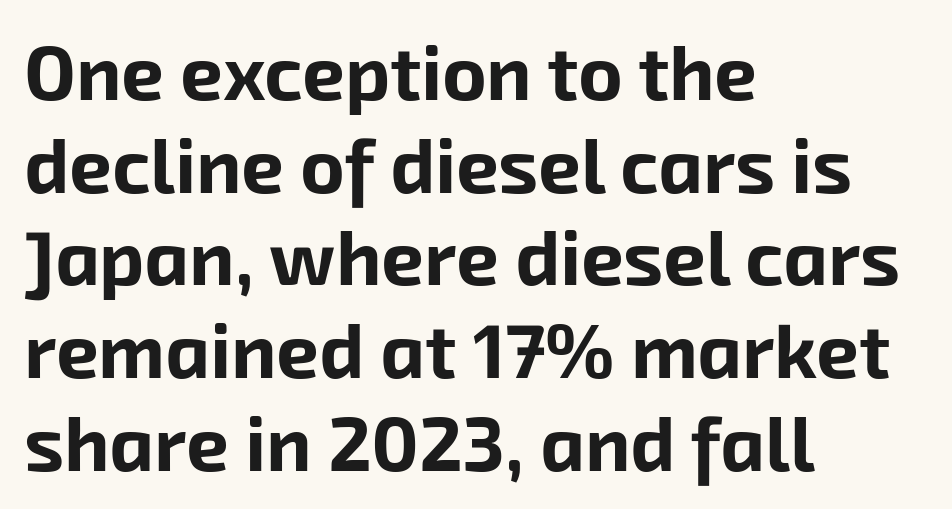
Q: Is the text bold? A: Yes.
Q: Is the typeface a serif or a sans-serif typeface? A: Sans-serif.
Q: Is the text underlined? A: No.
Q: How is the paragraph aligned? A: Left-aligned.
Q: Is the spacing between letters normal or unusually wide? A: Normal.
Q: Width (condensed, normal, or wide)? A: Normal.
Q: Stroke contrast? A: Low.
Q: x-height? A: Medium.
Q: Monospaced? A: No.
